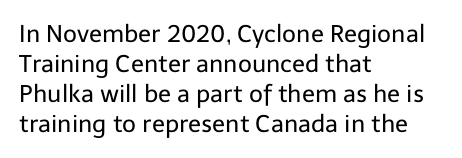
Q: Is the text bold? A: No.
Q: Is the text italic (slanted)? A: No, it is upright.
Q: Is the text underlined? A: No.
Q: How is the paragraph aligned? A: Left-aligned.
Q: Is the spacing between letters normal or unusually wide? A: Normal.
Q: Is the spacing between lines tight, normal or loose? A: Normal.
